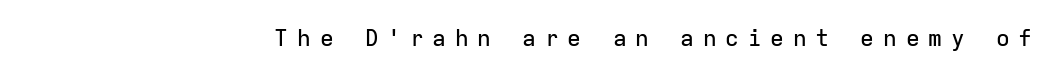
Q: Is the text italic (slanted)? A: No, it is upright.
Q: Is the text underlined? A: No.
Q: Is the spacing between letters normal or unusually wide? A: Unusually wide.
